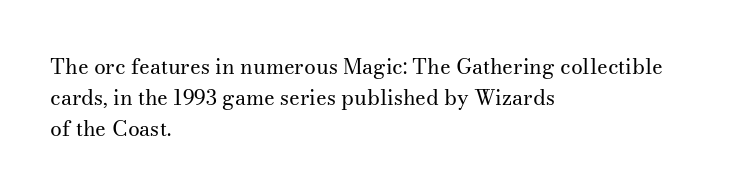
{"italic": "no", "bold": "no", "underline": "no", "align": "left", "line_spacing": "normal", "line_spacing_ratio": 1.47, "letter_spacing": "normal", "letter_spacing_em": 0.0, "glyph_px": 21}
